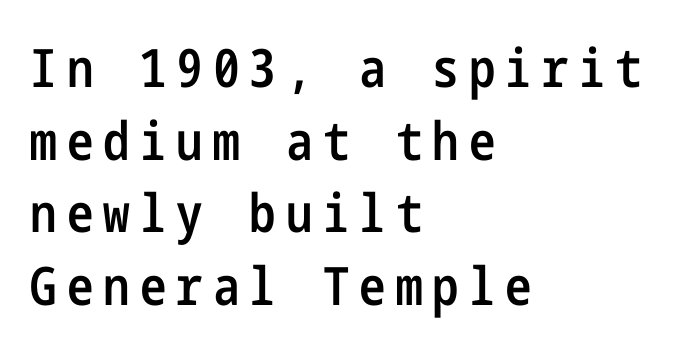
The image shows 53 px semibold, condensed sans-serif type, upright; set left-aligned, normal line spacing (1.37x), not underlined; low stroke contrast and a medium x-height.
